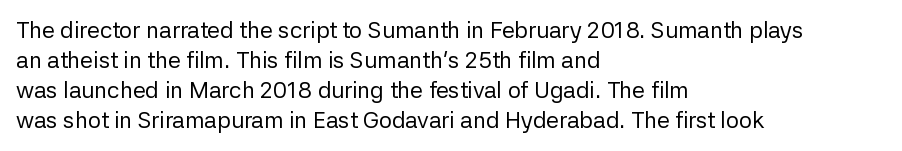
{"italic": "no", "bold": "no", "underline": "no", "align": "left", "line_spacing": "normal", "line_spacing_ratio": 1.31, "letter_spacing": "normal", "letter_spacing_em": 0.0, "glyph_px": 23}
